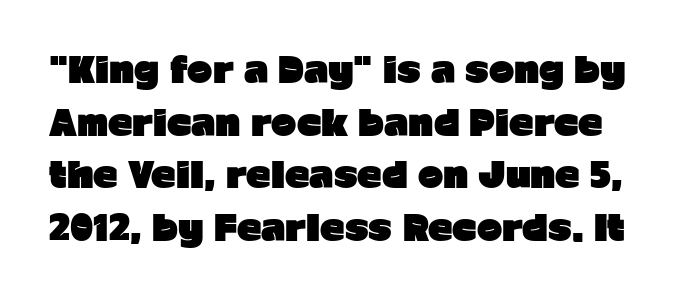
Serifs: no, the terminals of the letterforms are clean. The sample has been set heavy, in full bold. This sample has the flowing, uneven cadence of proportional lettering. Designer's note — italics off, roman on. The horizontal fit of the characters is conventional and even. The vertical gap from one line to the next is medium.
